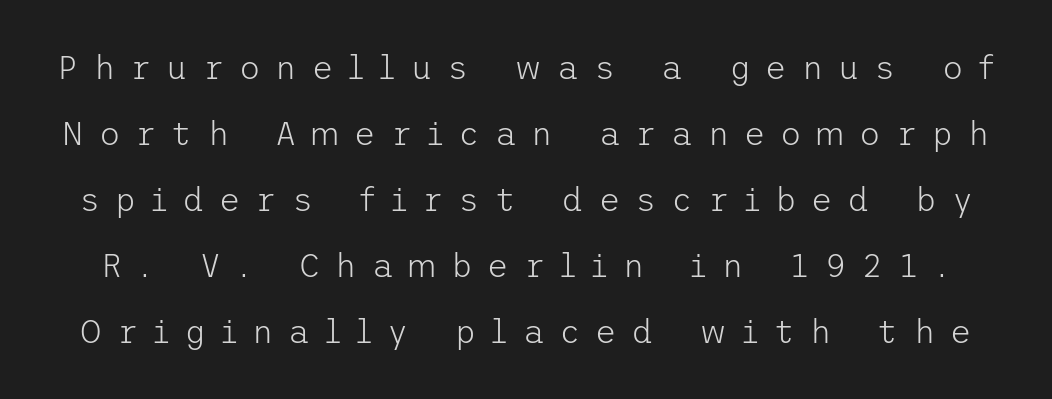
The image shows 33 px light sans-serif type, upright; set loose line spacing (2.0x), unusually wide letter spacing (+0.45 em), not underlined; low stroke contrast and a medium x-height.
